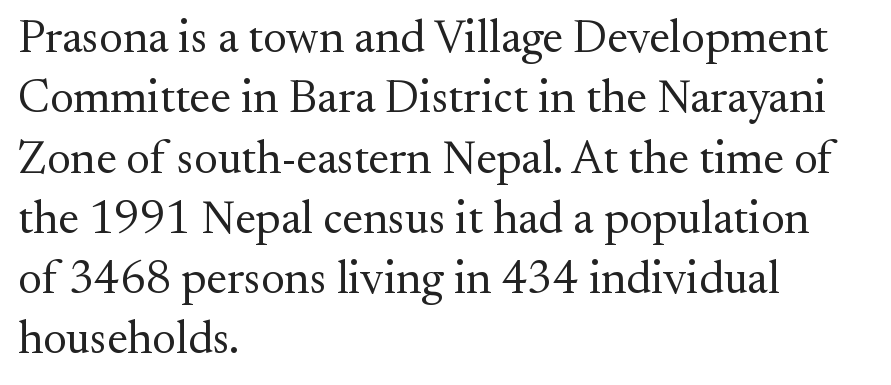
No italicization has been applied; the sample stays upright. Lines of text with bare space underneath. Heft: none added — not bold. The tracking reads as untouched default to a designer's eye.
